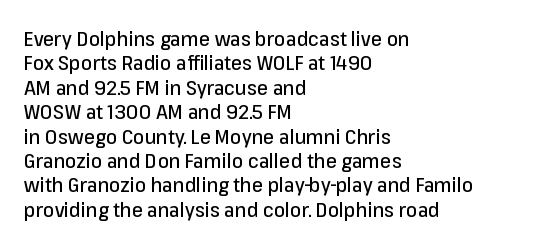
{"italic": "no", "underline": "no", "align": "left", "line_spacing_ratio": 1.22, "letter_spacing": "normal", "letter_spacing_em": 0.0, "glyph_px": 20}
